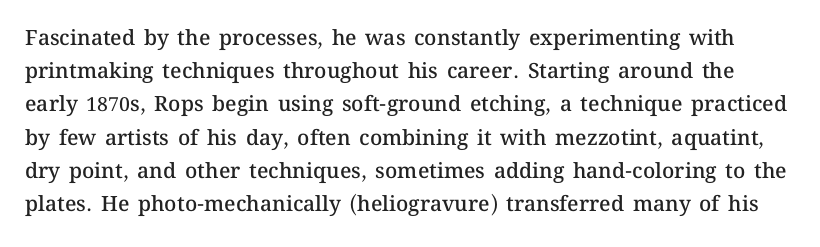
{"italic": "no", "bold": "semi", "underline": "no", "line_spacing": "normal", "line_spacing_ratio": 1.58, "letter_spacing": "normal", "letter_spacing_em": 0.0, "glyph_px": 21}
